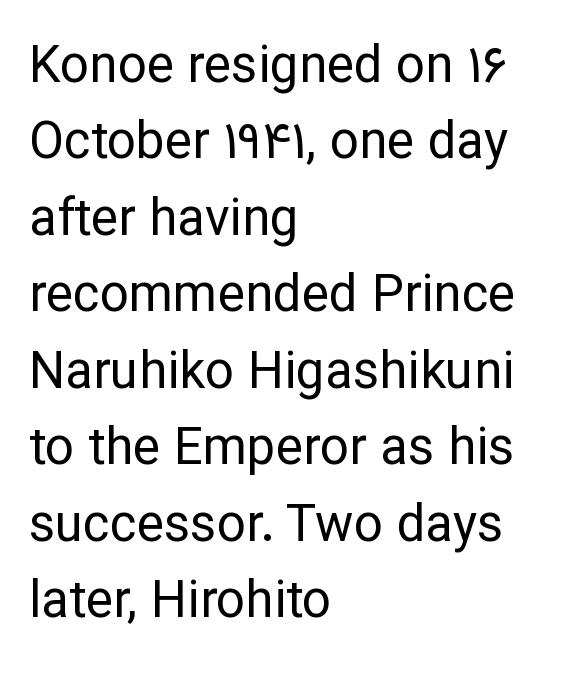
Q: Is the text bold? A: No.
Q: Is the text italic (slanted)? A: No, it is upright.
Q: Is the typeface a serif or a sans-serif typeface? A: Sans-serif.
Q: Is the text underlined? A: No.
Q: How is the paragraph aligned? A: Left-aligned.
Q: Is the spacing between letters normal or unusually wide? A: Normal.
Q: Is the spacing between lines tight, normal or loose? A: Normal.
Q: Width (condensed, normal, or wide)? A: Normal.
Q: Stroke contrast? A: Low.
Q: x-height? A: Medium.
Q: Monospaced? A: No.
